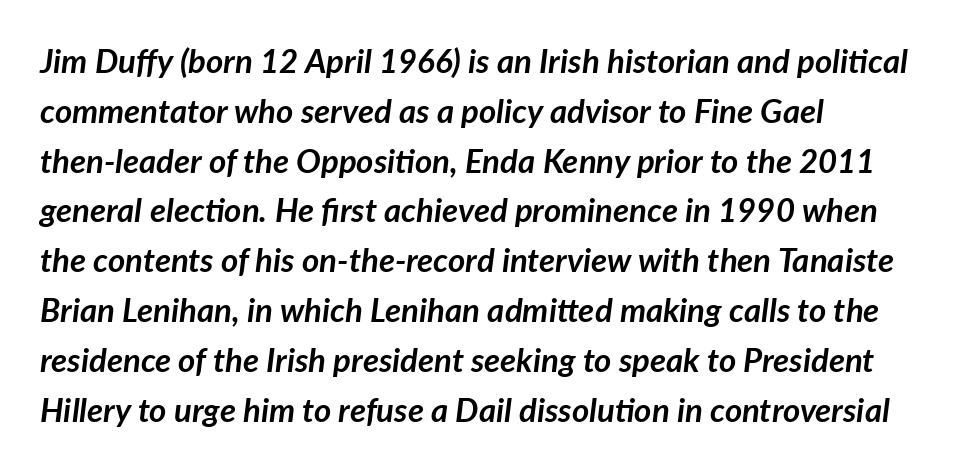
The image shows 33 px semibold type, italic (leaning right); set left-aligned, normal line spacing (1.51x), normal letter spacing, not underlined; low stroke contrast and a medium x-height.
